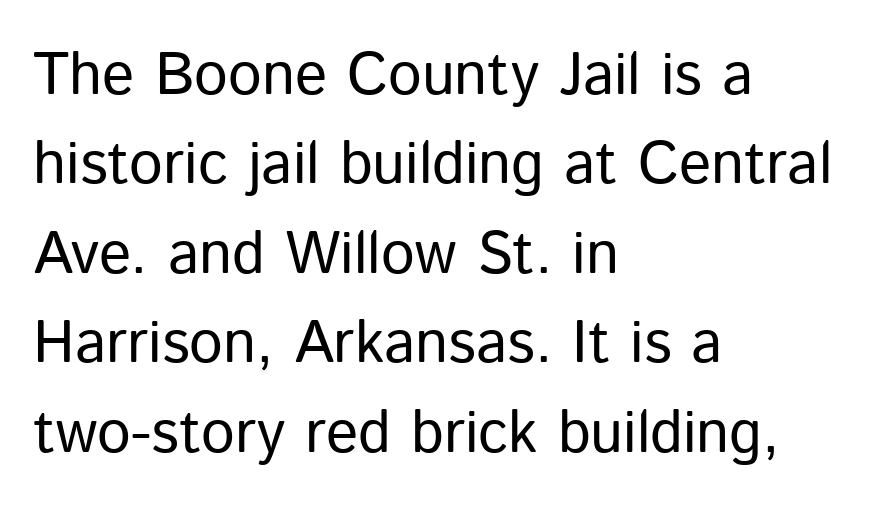
Each letter keeps its own natural width here, so spacing adapts to shape. Baseline-to-baseline distance is the conventional proportion of letter height. Words appear dense and cohesive because spacing is normal. Rule under the text: the space is simply empty. The lines are quadded left. The lettering stays uniformly vertical, giving the passage a roman look.
